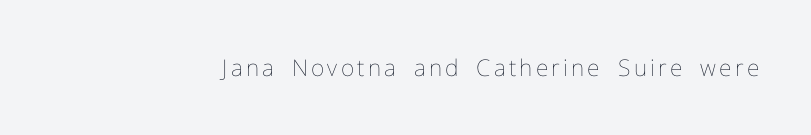
{"italic": "no", "bold": "no", "underline": "no", "glyph_px": 23}
